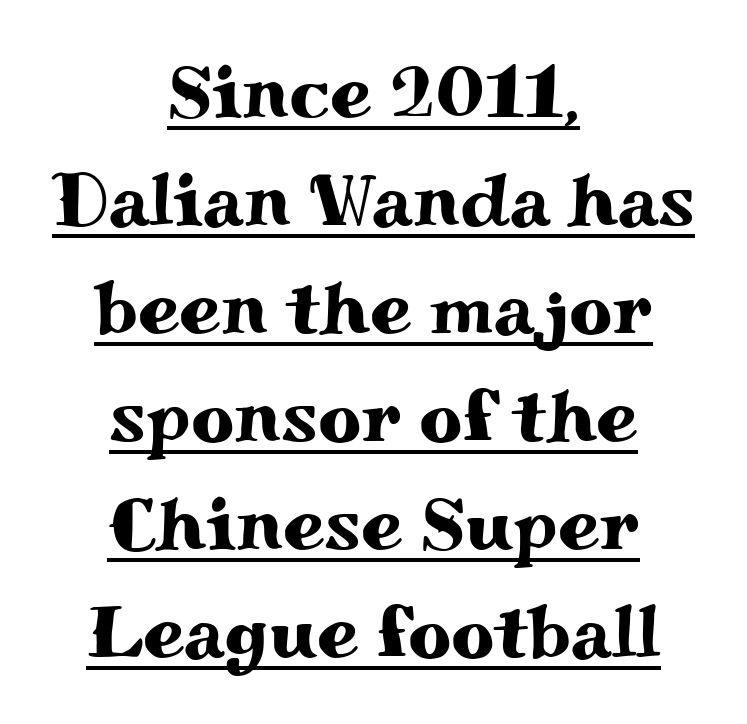
The image shows 75 px wide serif type, upright; set centered, normal line spacing (1.44x), normal letter spacing, underlined; medium stroke contrast and a small x-height.
